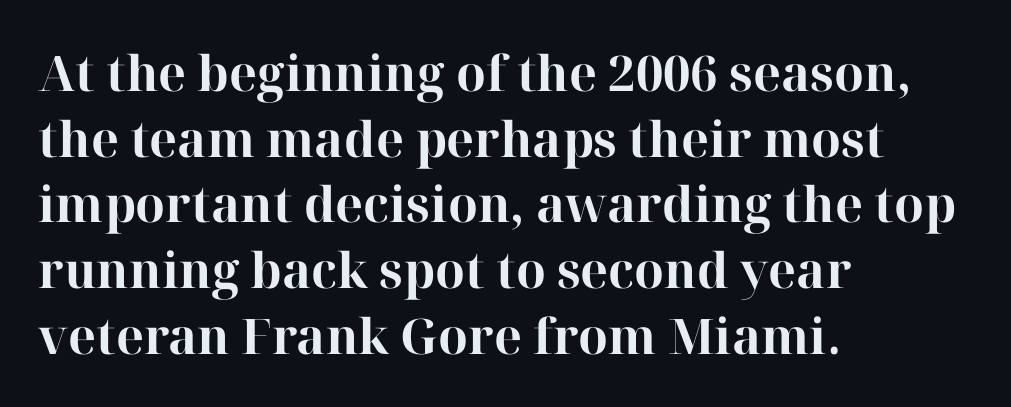
What's the leading like? Ordinary, nothing unusual. Here the designer chose a conventional face with non-uniform glyph widths. The letterforms sit shoulder to shoulder at normal distance. This sample uses a serif face.
